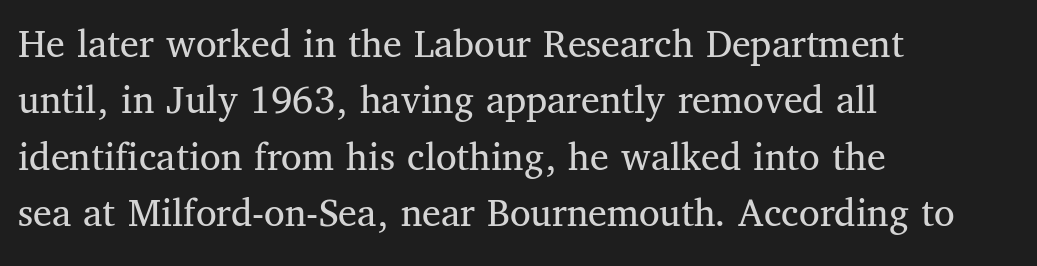
The image shows 42 px regular-weight serif type, upright; set left-aligned, normal line spacing (1.34x), normal letter spacing, not underlined; medium stroke contrast and a medium x-height.
